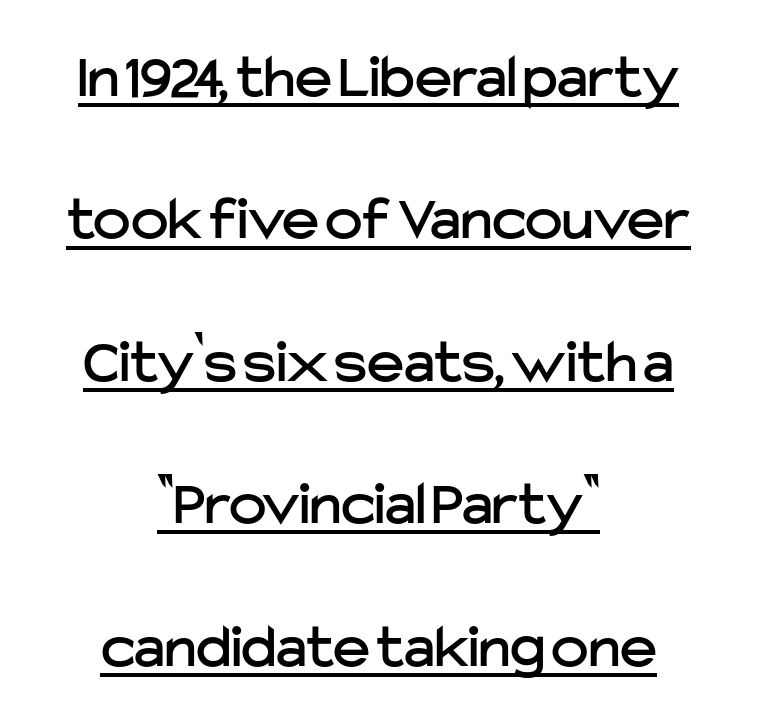
{"serif": "no", "italic": "no", "width": "normal", "stroke_contrast": "low", "x_height": "medium", "monospaced": "no", "underline": "yes", "align": "center", "line_spacing": "loose", "line_spacing_ratio": 2.26, "letter_spacing": "normal", "letter_spacing_em": 0.0, "glyph_px": 63}
